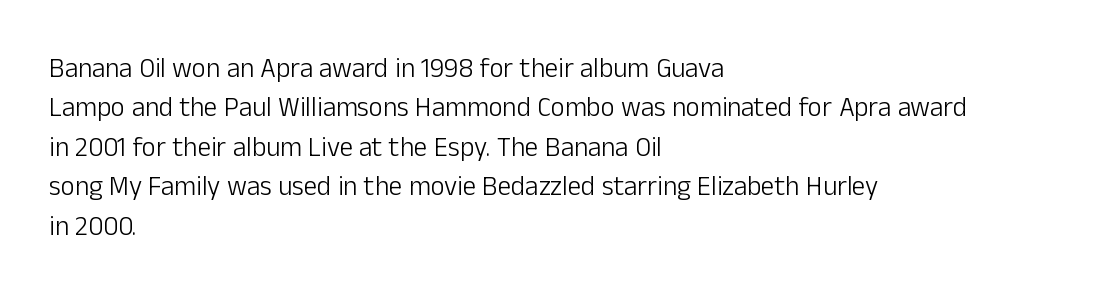
{"italic": "no", "bold": "no", "underline": "no", "align": "left", "line_spacing": "normal", "line_spacing_ratio": 1.46, "letter_spacing": "normal", "letter_spacing_em": 0.0, "glyph_px": 27}
